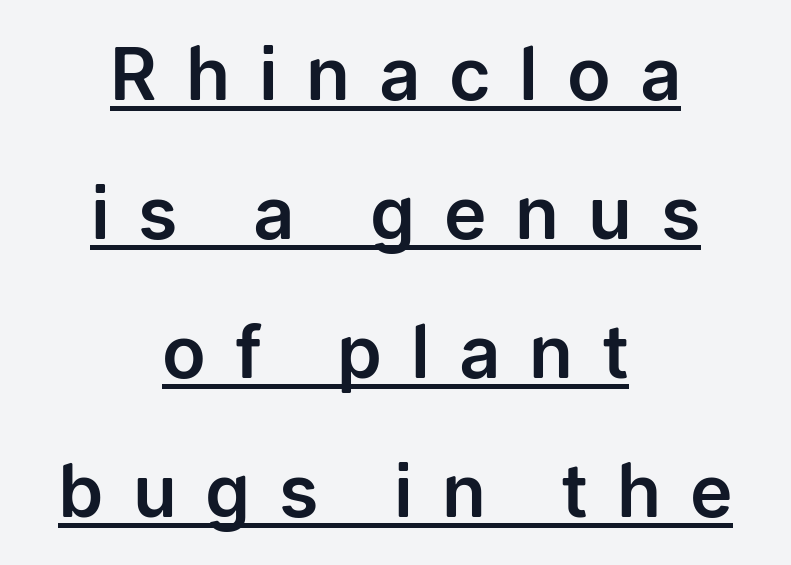
Alignment: centered. This rendering features underlined lettering. The tracking jumps out immediately: characters are airy and widely separated. The letters stand straight up with perfectly vertical stems. Think of a printed novel: that variable character pitch is what you see here. This sample trades compactness for vertical openness between lines.
